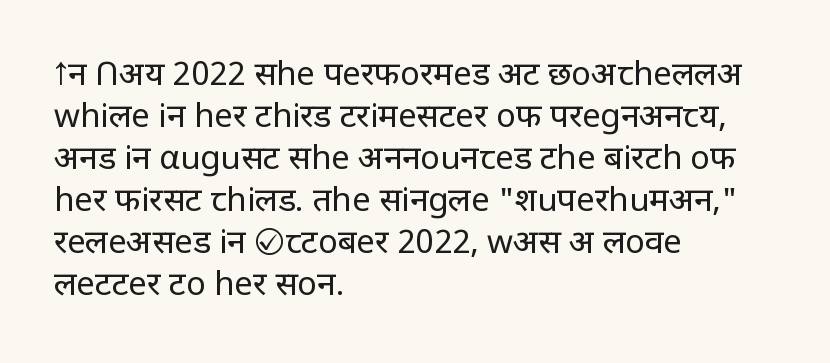
Q: Is the text bold? A: No.
Q: Is the text italic (slanted)? A: No, it is upright.
Q: Is the typeface a serif or a sans-serif typeface? A: Sans-serif.
Q: Is the text underlined? A: No.
Q: How is the paragraph aligned? A: Left-aligned.
Q: Is the spacing between letters normal or unusually wide? A: Normal.
Q: Is the spacing between lines tight, normal or loose? A: Normal.
Q: Width (condensed, normal, or wide)? A: Normal.
Q: Stroke contrast? A: Low.
Q: x-height? A: Large.
Q: Monospaced? A: No.
